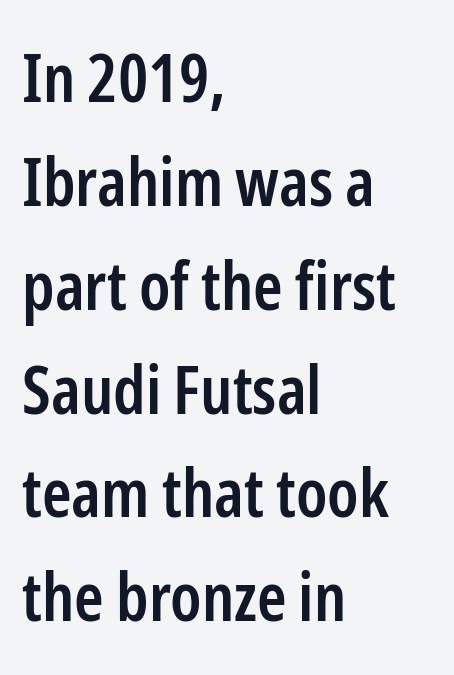
Q: Is the text bold? A: Semi-bold.
Q: Is the text italic (slanted)? A: No, it is upright.
Q: Is the typeface a serif or a sans-serif typeface? A: Sans-serif.
Q: Is the text underlined? A: No.
Q: How is the paragraph aligned? A: Left-aligned.
Q: Is the spacing between letters normal or unusually wide? A: Normal.
Q: Is the spacing between lines tight, normal or loose? A: Normal.
Q: Width (condensed, normal, or wide)? A: Condensed.
Q: Stroke contrast? A: Low.
Q: x-height? A: Medium.
Q: Monospaced? A: No.
